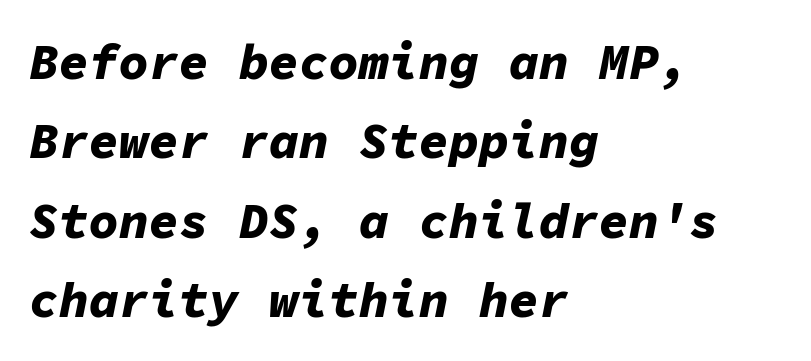
The image shows 50 px bold type, italic (leaning right), monospaced; set left-aligned, normal line spacing (1.59x), normal letter spacing, not underlined; low stroke contrast and a medium x-height.
